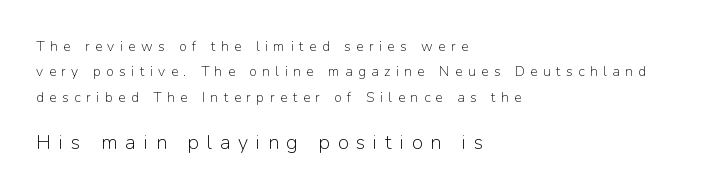
The face looks like a standard text weight, possibly lighter. The typography opts for an upright posture over an oblique one. The block sitting lower on the canvas is the one with enlarged characters. Notice how the passage keeps a crisp vertical edge on the left only.
